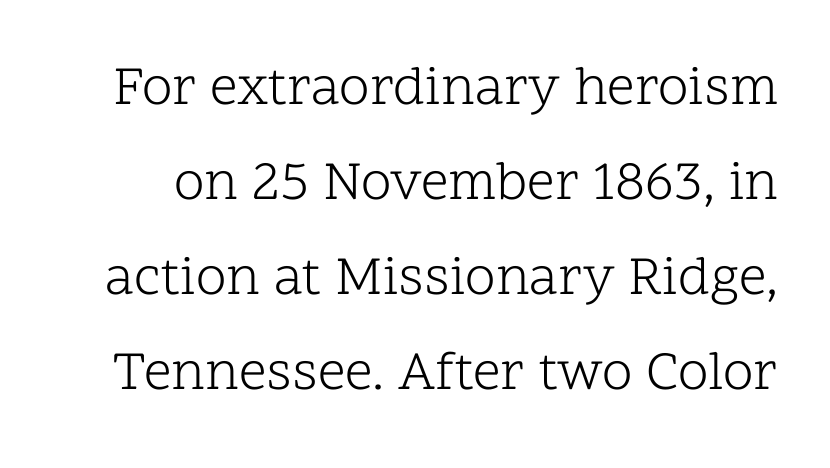
Does the lettering tilt? It doesn't — this is upright. A typesetter would label this face a serif. Think of a printed novel: that variable character pitch is what you see here. Only glyphs here, with clear space below each row.
